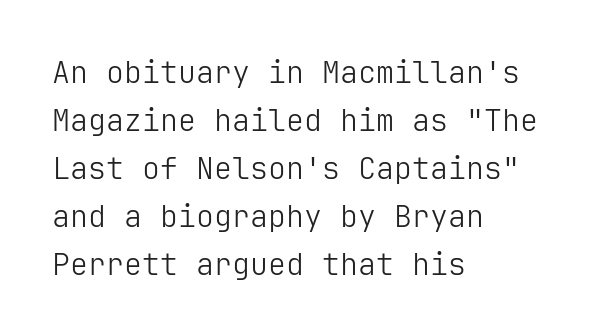
Examine the stroke ends and you'll find no serifs. The paragraph shown leans on its left margin. This is not heavy type; no bold has been used. Italic? Not at all — the glyphs are vertical.
